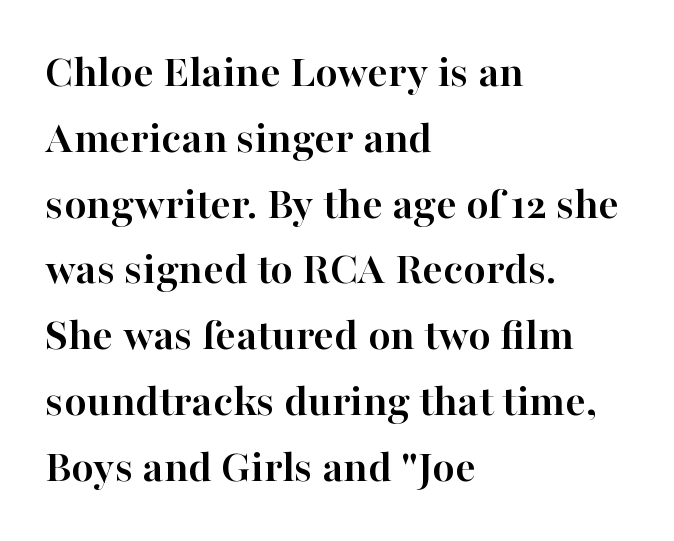
The rag falls on the right side of this text block. In terms of leading, this rendering sits right in the middle. Notice how thick the strokes are: this is what a full bold looks like. Quick note: not italic, upright. Any mark beneath the type? The region is blank.
